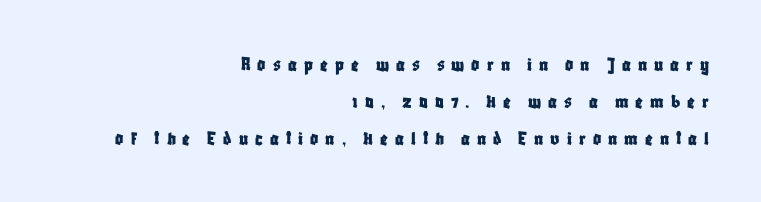
The image shows 20 px text type, upright; set right-aligned, line spacing 1.84x, unusually wide letter spacing (+0.35 em), not underlined.
